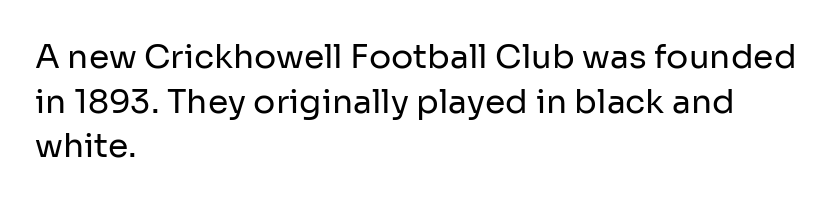
Q: Is the text bold? A: No.
Q: Is the text italic (slanted)? A: No, it is upright.
Q: Is the typeface a serif or a sans-serif typeface? A: Sans-serif.
Q: Is the text underlined? A: No.
Q: How is the paragraph aligned? A: Left-aligned.
Q: Is the spacing between letters normal or unusually wide? A: Normal.
Q: Is the spacing between lines tight, normal or loose? A: Normal.
Q: Width (condensed, normal, or wide)? A: Normal.
Q: Stroke contrast? A: Low.
Q: x-height? A: Medium.
Q: Monospaced? A: No.
